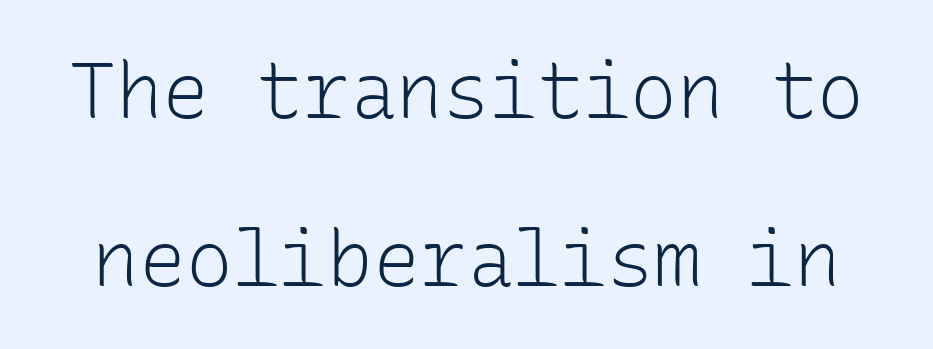
The glyphs in this specimen are sans serif. No extra ink here — the face is not bold. Anything drawn beneath the words? Only blank space. Each letter, wide or thin by design, is forced into the same width here. The type sits square on the baseline with zero lean.
